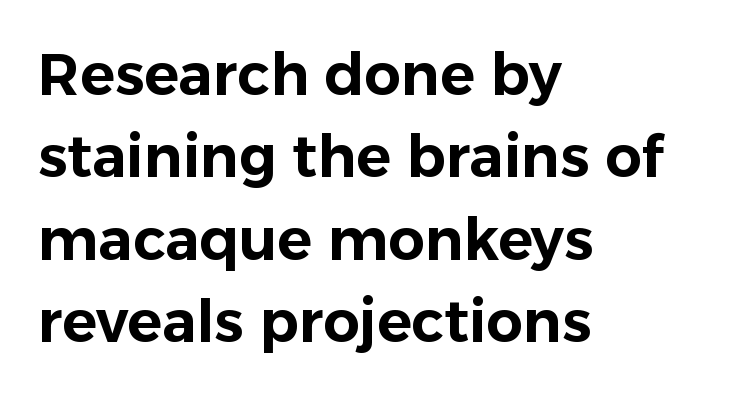
Q: Is the text italic (slanted)? A: No, it is upright.
Q: Is the typeface a serif or a sans-serif typeface? A: Sans-serif.
Q: Is the text underlined? A: No.
Q: How is the paragraph aligned? A: Left-aligned.
Q: Is the spacing between letters normal or unusually wide? A: Normal.
Q: Is the spacing between lines tight, normal or loose? A: Normal.
Q: Width (condensed, normal, or wide)? A: Normal.
Q: Stroke contrast? A: Low.
Q: x-height? A: Medium.
Q: Monospaced? A: No.
